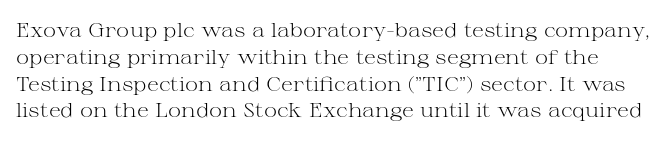
{"italic": "no", "bold": "no", "underline": "no", "line_spacing": "normal", "line_spacing_ratio": 1.34, "letter_spacing": "normal", "letter_spacing_em": 0.0, "glyph_px": 20}
